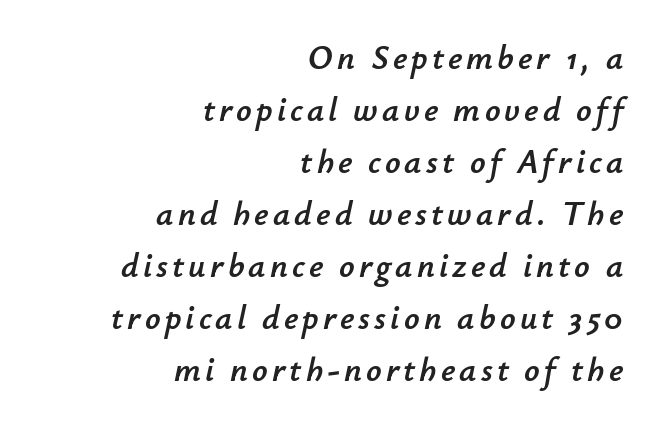
Q: Is the text italic (slanted)? A: Yes, it leans right by about 12 degrees.
Q: Is the text underlined? A: No.
Q: How is the paragraph aligned? A: Right-aligned.
Q: Is the spacing between lines tight, normal or loose? A: Normal.
Q: Width (condensed, normal, or wide)? A: Normal.
Q: Stroke contrast? A: Low.
Q: x-height? A: Small.
Q: Monospaced? A: No.
